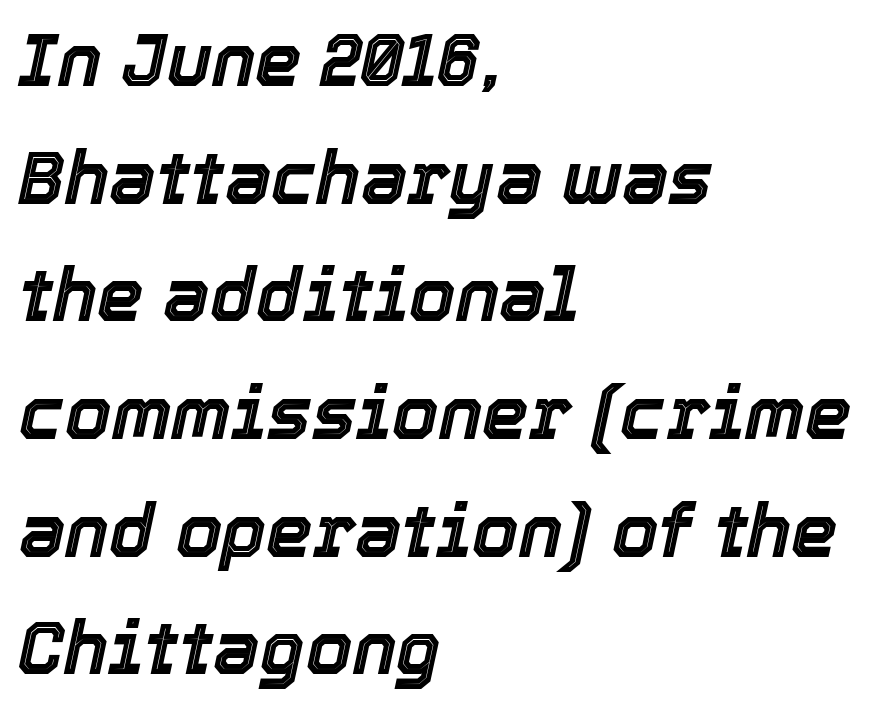
Rows of type keep a routine distance in the vertical direction. The text block is weighted toward the left margin, trailing off unevenly rightward. Here the glyphs are tracked normally, forming tight word shapes. You could not count columns in this text — the font is proportionally spaced.
